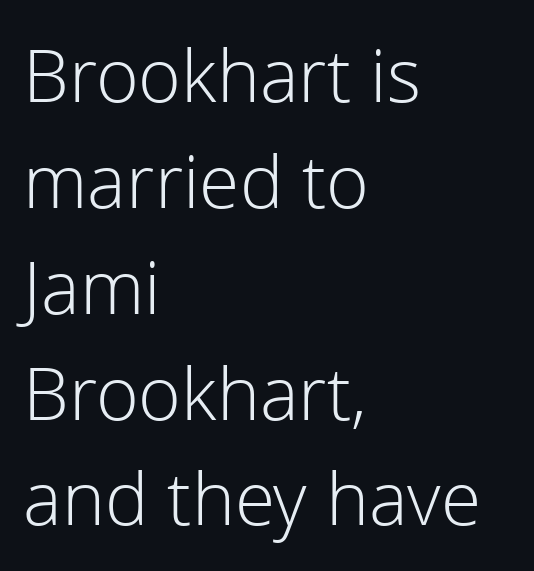
The image shows 73 px light sans-serif type, upright; set left-aligned, normal line spacing (1.45x), normal letter spacing, not underlined; a medium x-height.
